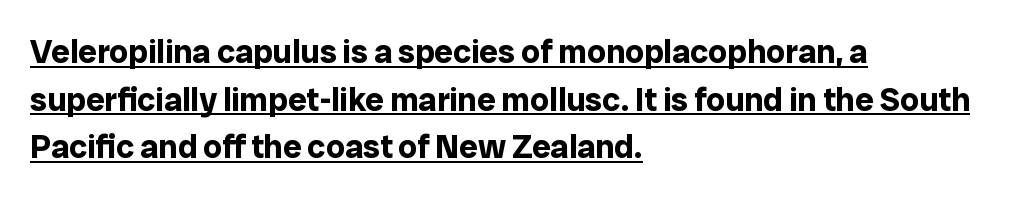
{"serif": "no", "italic": "no", "bold": "yes", "weight": "bold", "width": "normal", "stroke_contrast": "low", "x_height": "medium", "monospaced": "no", "underline": "yes", "align": "left", "line_spacing": "normal", "line_spacing_ratio": 1.44, "letter_spacing": "normal", "letter_spacing_em": 0.0, "glyph_px": 33}
